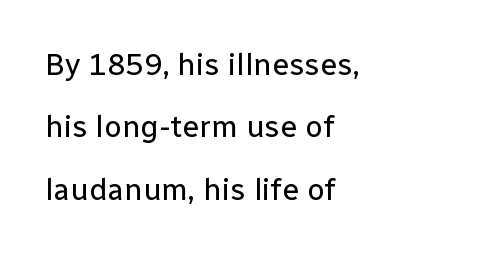
The image shows 31 px regular-weight sans-serif type, upright; set left-aligned, loose line spacing (2.01x), normal letter spacing, not underlined; low stroke contrast and a medium x-height.
